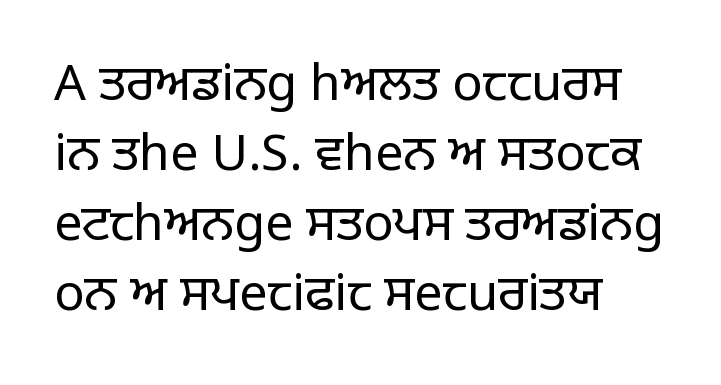
{"serif": "no", "italic": "no", "bold": "no", "weight": "regular", "width": "normal", "stroke_contrast": "low", "x_height": "large", "monospaced": "no", "underline": "no", "align": "left", "line_spacing": "normal", "line_spacing_ratio": 1.4, "letter_spacing": "normal", "letter_spacing_em": 0.0, "glyph_px": 50}
